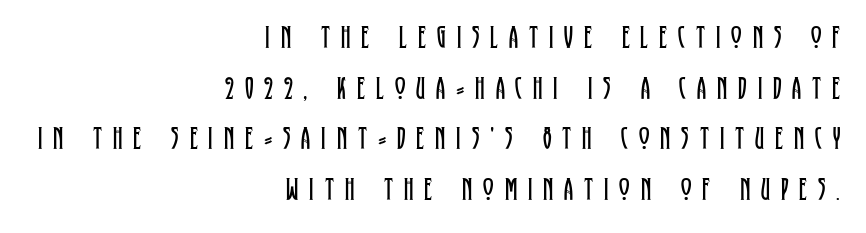
{"serif": "yes", "italic": "no", "bold": "no", "weight": "regular", "width": "condensed", "stroke_contrast": "low", "x_height": "large", "monospaced": "no", "underline": "no", "align": "right", "line_spacing": "normal", "line_spacing_ratio": 1.58, "letter_spacing": "wide", "letter_spacing_em": 0.34, "glyph_px": 32}
